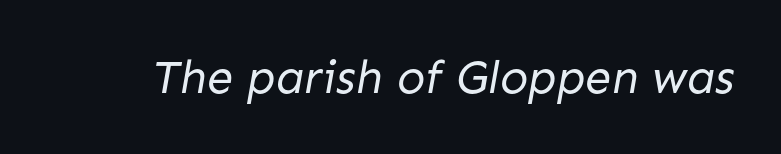
The image shows 47 px regular-weight sans-serif type; set normal letter spacing, not underlined; low stroke contrast and a medium x-height.
